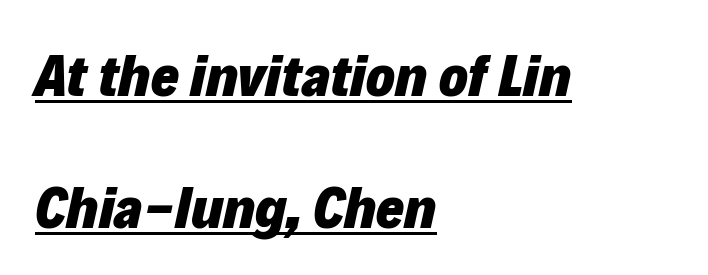
The image shows 60 px heavy type, italic (leaning right); set left-aligned, loose line spacing (2.2x), normal letter spacing, underlined; low stroke contrast and a medium x-height.
